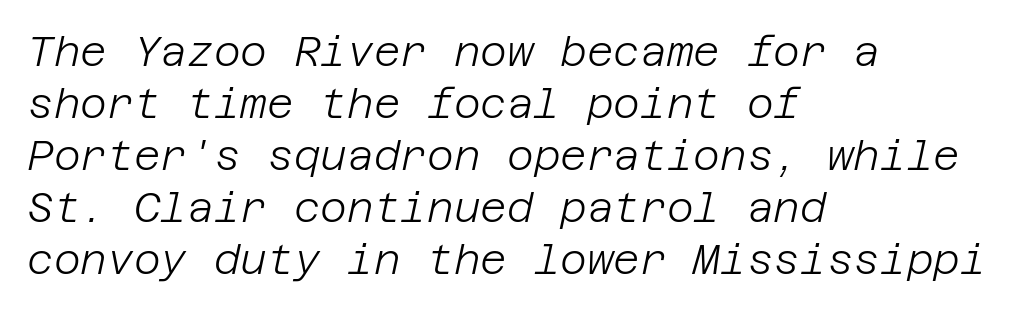
The image shows 41 px light type, italic (leaning right); set left-aligned, normal line spacing (1.27x), normal letter spacing, not underlined; low stroke contrast and a large x-height.
